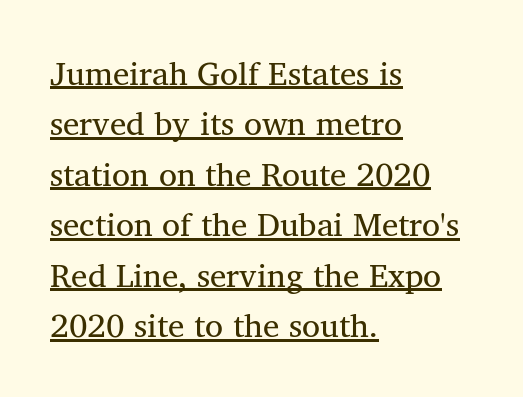
Glyph-to-glyph distance matches everyday printed text. How would I describe the line gaps? Plain and ordinary. Here the designer chose a conventional face with non-uniform glyph widths. Each line of the rendering has a horizontal stroke beneath the glyphs. The lines are quadded left. No italicization has been applied; the sample stays upright.
